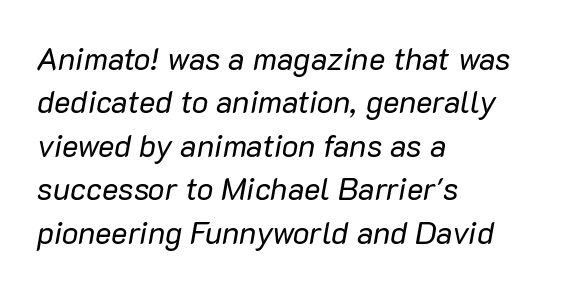
The image shows 31 px regular-weight type, italic (leaning right); set left-aligned, normal line spacing (1.4x), normal letter spacing, not underlined; low stroke contrast and a medium x-height.
